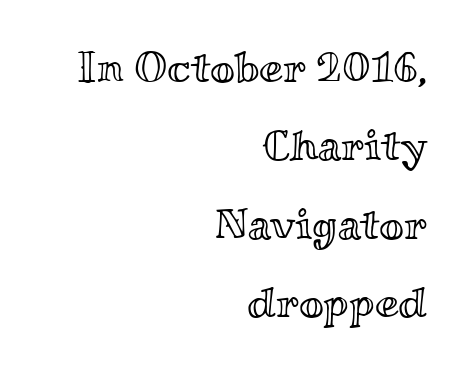
The image shows 43 px wide type, upright; set right-aligned, line spacing 1.82x, normal letter spacing, not underlined; a small x-height.
